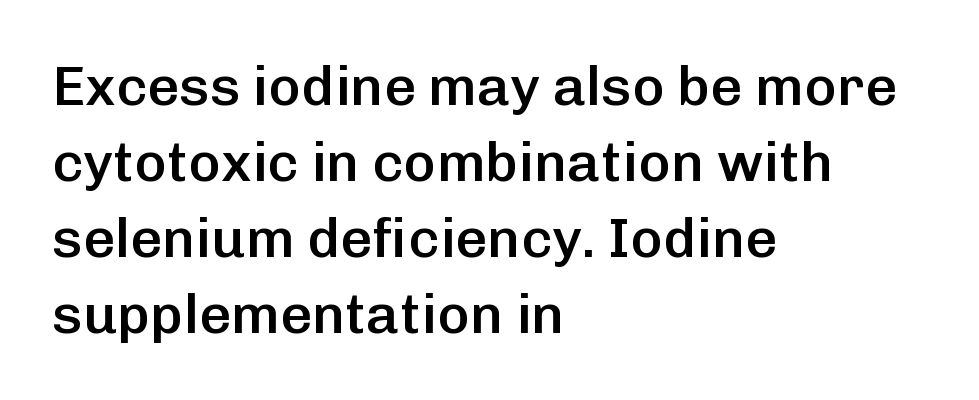
Q: Is the text bold? A: Semi-bold.
Q: Is the text italic (slanted)? A: No, it is upright.
Q: Is the typeface a serif or a sans-serif typeface? A: Sans-serif.
Q: Is the text underlined? A: No.
Q: How is the paragraph aligned? A: Left-aligned.
Q: Is the spacing between letters normal or unusually wide? A: Normal.
Q: Is the spacing between lines tight, normal or loose? A: Normal.
Q: Width (condensed, normal, or wide)? A: Normal.
Q: Stroke contrast? A: Low.
Q: x-height? A: Medium.
Q: Monospaced? A: No.
